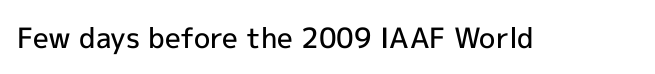
Emphasis by weight is partial: semibold. Italic? Not at all — the glyphs are vertical. The passage shown is not underscored anywhere. Nope, no serifs anywhere on these letters. Inter-character spacing is left at the font's built-in metrics. Each letter keeps its own natural width here, so spacing adapts to shape.
